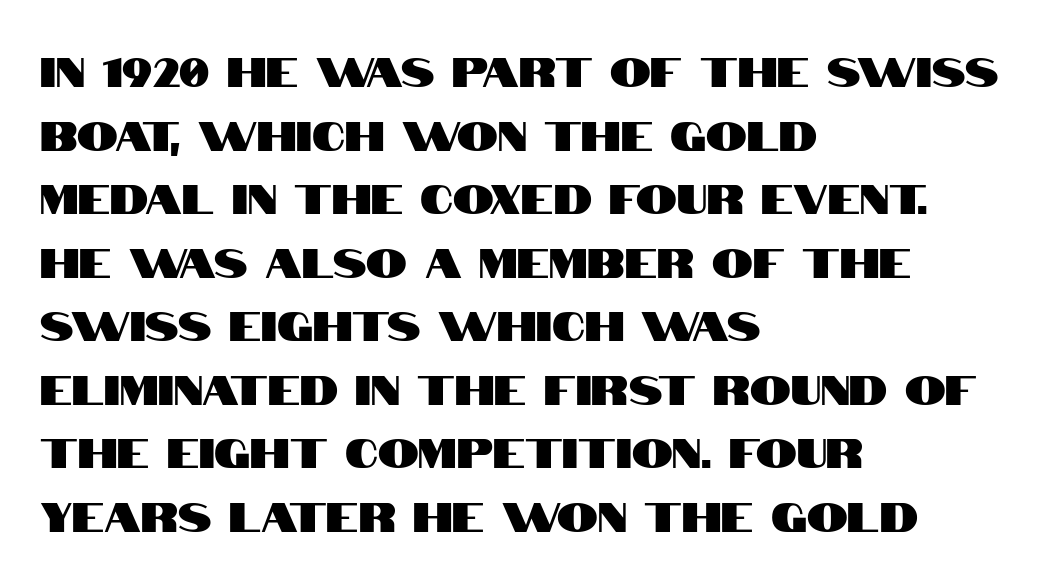
The image shows 41 px condensed sans-serif type, upright; set left-aligned, normal line spacing (1.55x), normal letter spacing, not underlined; high stroke contrast and a large x-height.
